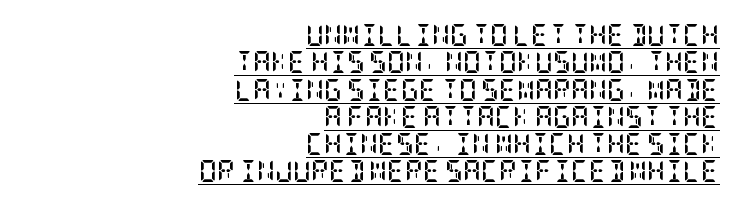
Casual observation: everything's shoved over to the right. The strokes are fattened all the way to bold. The lettering holds an erect, upright posture throughout. Spacing between characters is what you'd get straight out of the box. Glance below the letters and you will spot a drawn line.
